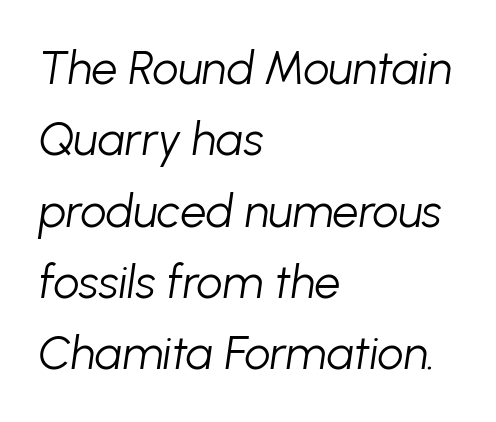
{"italic": "yes", "lean": "right", "slant_degrees": 8, "bold": "no", "weight": "light", "width": "normal", "stroke_contrast": "low", "x_height": "medium", "monospaced": "no", "underline": "no", "align": "left", "line_spacing": "normal", "line_spacing_ratio": 1.55, "letter_spacing": "normal", "letter_spacing_em": 0.0, "glyph_px": 46}
